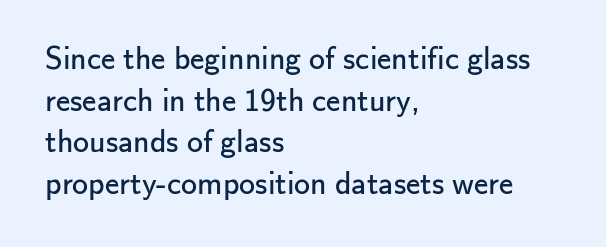
Q: Is the text bold? A: No.
Q: Is the text italic (slanted)? A: No, it is upright.
Q: Is the typeface a serif or a sans-serif typeface? A: Sans-serif.
Q: Is the text underlined? A: No.
Q: How is the paragraph aligned? A: Left-aligned.
Q: Is the spacing between letters normal or unusually wide? A: Normal.
Q: Is the spacing between lines tight, normal or loose? A: Normal.
Q: Width (condensed, normal, or wide)? A: Normal.
Q: Stroke contrast? A: Low.
Q: x-height? A: Small.
Q: Monospaced? A: No.
